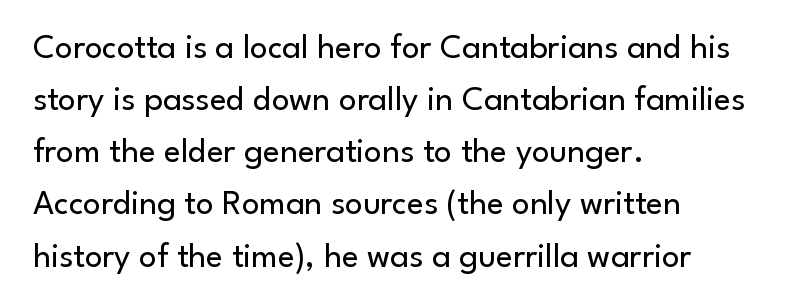
{"serif": "no", "italic": "no", "bold": "no", "weight": "regular", "width": "normal", "stroke_contrast": "low", "x_height": "small", "monospaced": "no", "underline": "no", "align": "left", "line_spacing": "normal", "line_spacing_ratio": 1.49, "letter_spacing": "normal", "letter_spacing_em": 0.0, "glyph_px": 35}
